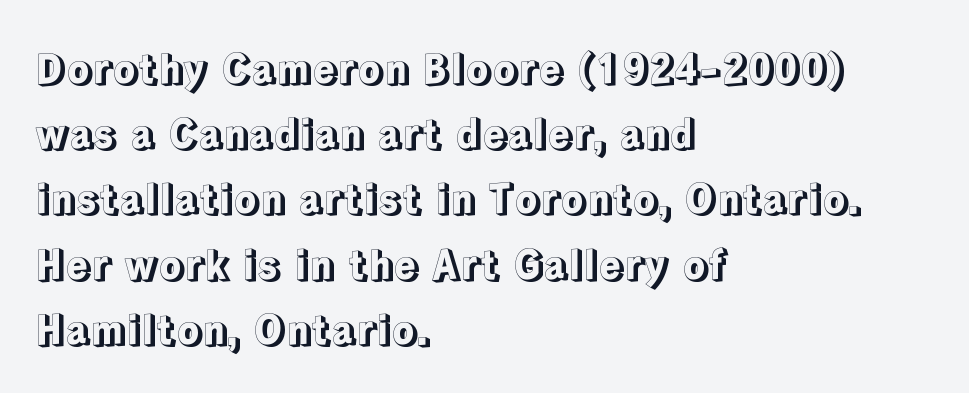
Reading down the column, the eye jumps a familiar distance to each next line. The gaps between neighbouring characters are ordinary and unremarkable. Every row of glyphs begins at an identical x-position on the left. Ascenders rise straight up at ninety degrees.
